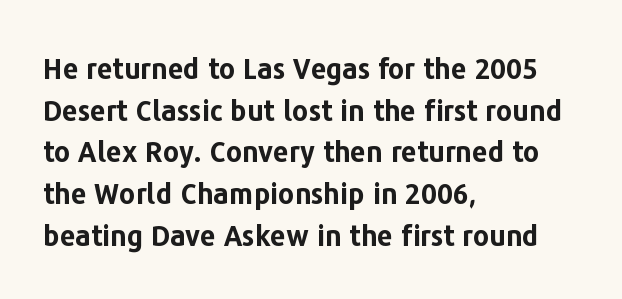
{"serif": "no", "italic": "no", "bold": "yes", "weight": "bold", "width": "normal", "stroke_contrast": "low", "x_height": "medium", "monospaced": "no", "underline": "no", "align": "left", "line_spacing": "normal", "line_spacing_ratio": 1.49, "letter_spacing": "normal", "letter_spacing_em": 0.0, "glyph_px": 28}
